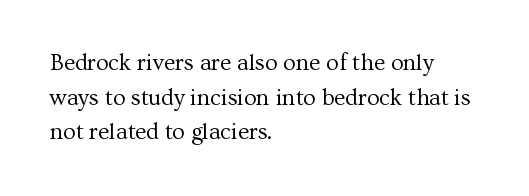
{"italic": "no", "bold": "no", "underline": "no", "align": "left", "line_spacing": "normal", "line_spacing_ratio": 1.51, "letter_spacing": "normal", "letter_spacing_em": 0.0, "glyph_px": 23}
